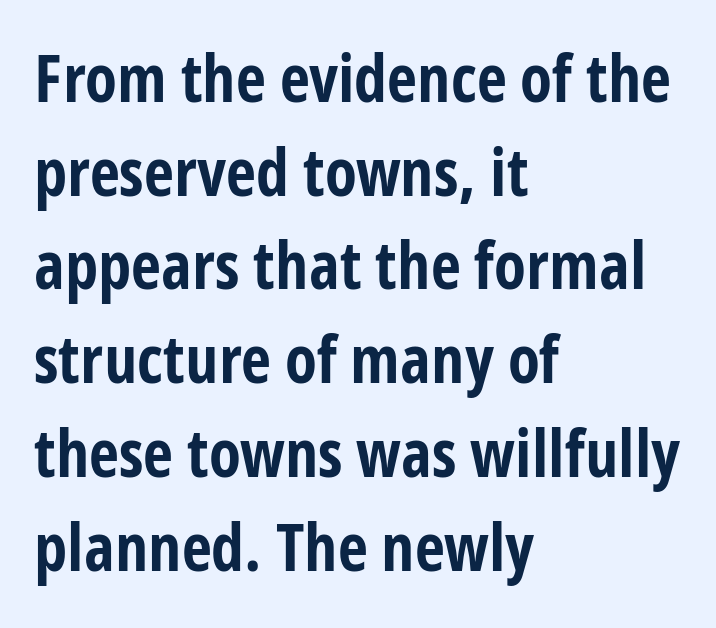
{"serif": "no", "italic": "no", "bold": "yes", "weight": "bold", "width": "condensed", "stroke_contrast": "low", "x_height": "medium", "monospaced": "no", "underline": "no", "align": "left", "line_spacing": "normal", "line_spacing_ratio": 1.42, "letter_spacing": "normal", "letter_spacing_em": 0.0, "glyph_px": 66}
